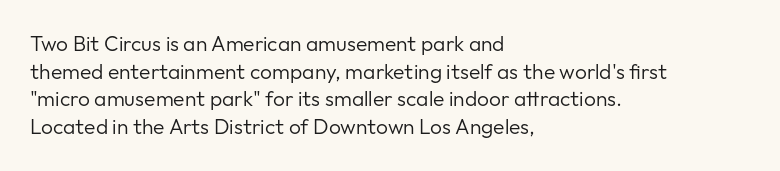
Every stem runs plumb, perpendicular to the baseline. Leftover space on each line is placed entirely after the last word. Check the space under the baseline: it is left empty. This reads as an unemphasized weight, regular at the heaviest. Caption: standard tracking, unaltered.
